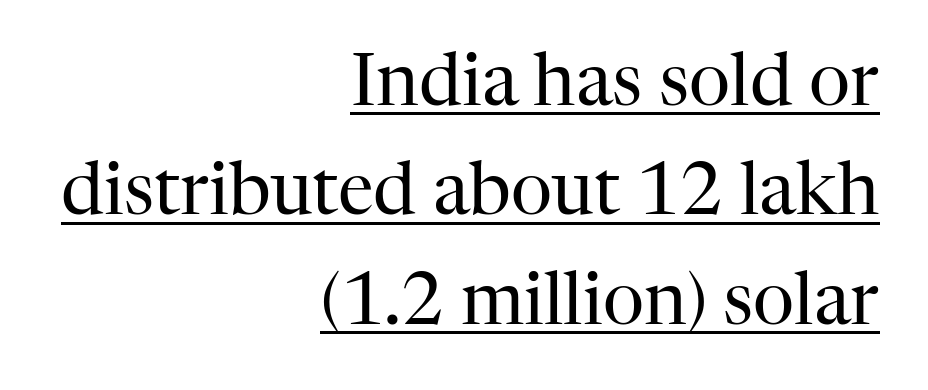
{"serif": "yes", "italic": "no", "bold": "no", "weight": "regular", "width": "normal", "stroke_contrast": "high", "x_height": "medium", "monospaced": "no", "underline": "yes", "align": "right", "line_spacing": "normal", "line_spacing_ratio": 1.52, "letter_spacing": "normal", "letter_spacing_em": 0.0, "glyph_px": 72}
